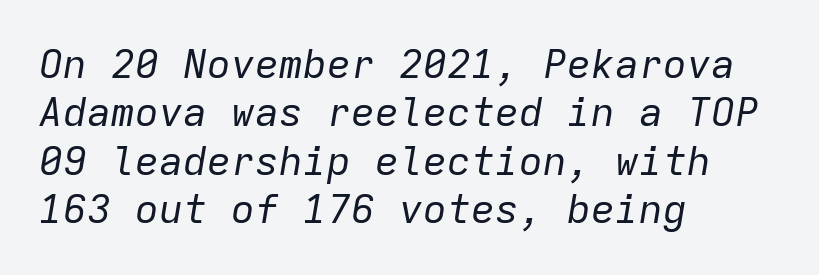
{"italic": "yes", "lean": "right", "slant_degrees": 9, "bold": "no", "weight": "regular", "width": "normal", "stroke_contrast": "low", "x_height": "medium", "monospaced": "yes", "underline": "no", "align": "left", "line_spacing_ratio": 1.21, "letter_spacing": "normal", "letter_spacing_em": 0.0, "glyph_px": 40}
